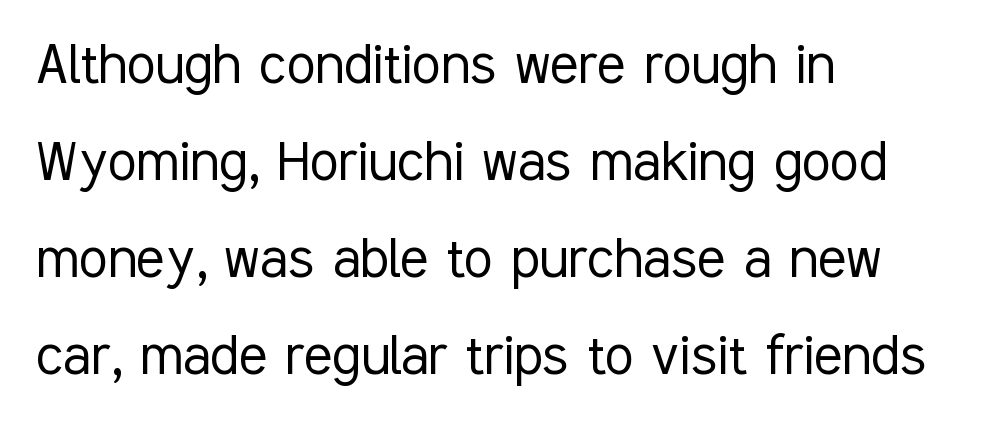
{"serif": "no", "italic": "no", "bold": "no", "weight": "light", "width": "condensed", "stroke_contrast": "low", "x_height": "medium", "monospaced": "no", "underline": "no", "align": "left", "line_spacing": "normal", "line_spacing_ratio": 1.47, "letter_spacing": "normal", "letter_spacing_em": 0.0, "glyph_px": 66}
